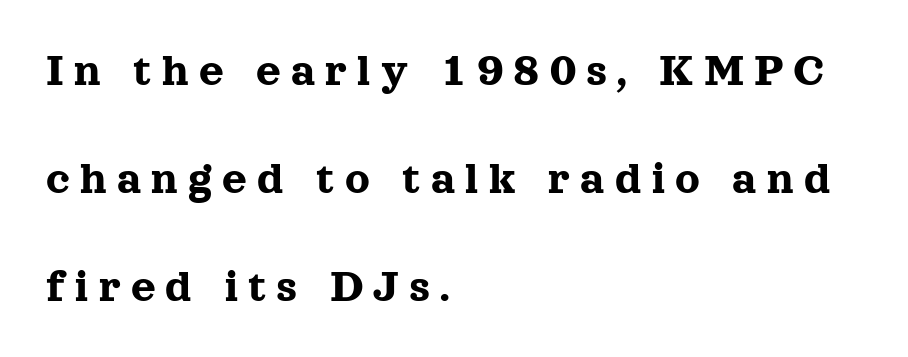
The typeface chosen for these lines features serifs. Unmarked baselines from the first word to the last. It's the straight-up-and-down kind of type. The passage shown is typed in a proportional face where columns would drift.
